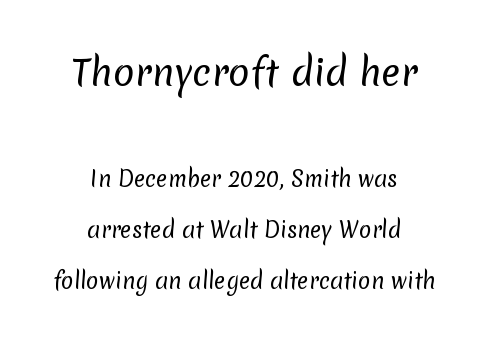
Q: Is the text bold? A: No.
Q: Is the typeface a serif or a sans-serif typeface? A: Sans-serif.
Q: Is the text underlined? A: No.
Q: How is the paragraph aligned? A: Centered.
Q: Is the spacing between letters normal or unusually wide? A: Normal.
Q: Is the spacing between lines tight, normal or loose? A: Loose.
Q: Which block of text is set in a larger size, the first (top) or the second (bottom)? A: The first (top) one.
Q: Width (condensed, normal, or wide)? A: Normal.
Q: Stroke contrast? A: Low.
Q: x-height? A: Medium.
Q: Monospaced? A: No.
